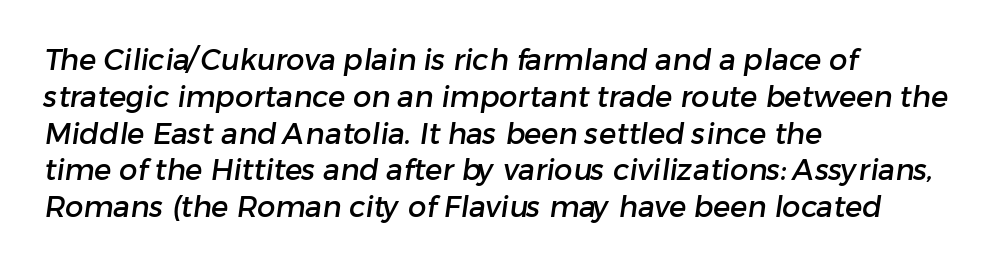
Is this a fixed-width face? No — the glyphs have proportional, varying widths. This rendering features lettering with no underline. Compared with a centered layout, this one pins lines to the left instead. This rendering leaves character spacing at its baseline value.
